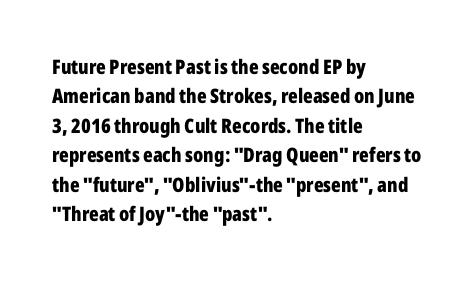
Q: Is the text bold? A: Yes.
Q: Is the text italic (slanted)? A: No, it is upright.
Q: Is the text underlined? A: No.
Q: How is the paragraph aligned? A: Left-aligned.
Q: Is the spacing between letters normal or unusually wide? A: Normal.
Q: Is the spacing between lines tight, normal or loose? A: Normal.
